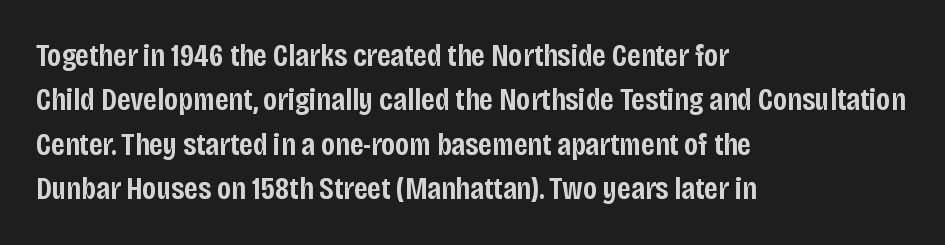
The image shows 32 px semibold, condensed sans-serif type, upright; set left-aligned, normal line spacing (1.39x), normal letter spacing, not underlined; low stroke contrast and a large x-height.
